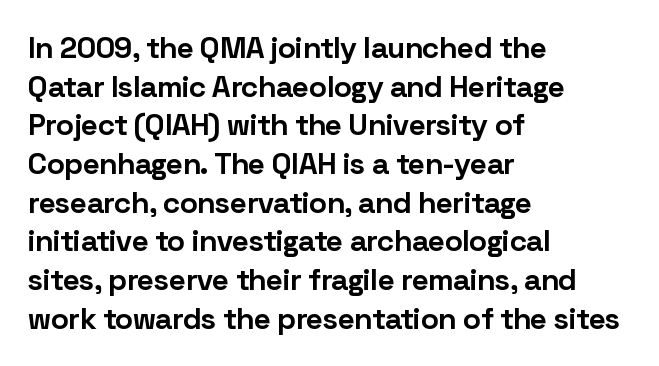
The image shows 30 px bold sans-serif type, upright; set left-aligned, normal line spacing (1.29x), normal letter spacing, not underlined; low stroke contrast and a medium x-height.
